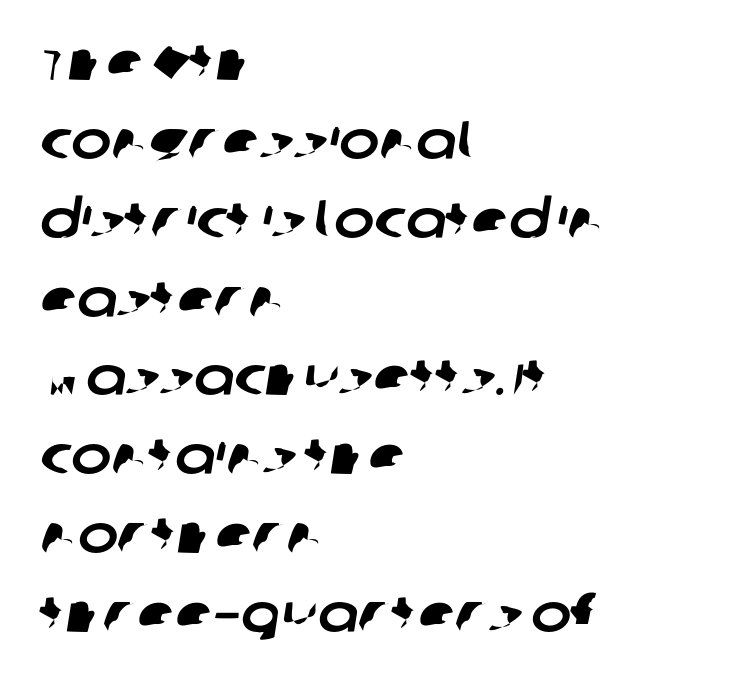
The image shows 54 px sans-serif type; set left-aligned, normal line spacing (1.46x), normal letter spacing, not underlined; low stroke contrast and a large x-height.
